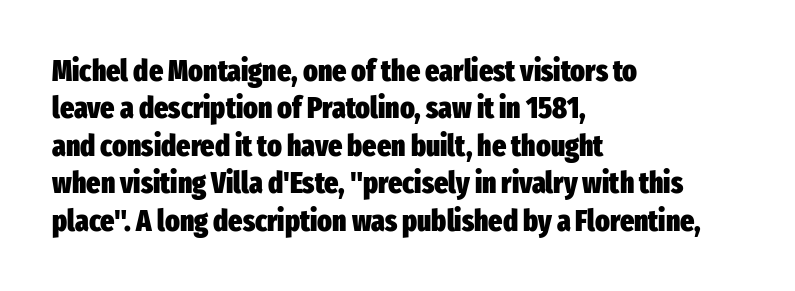
Q: Is the text bold? A: Yes.
Q: Is the text italic (slanted)? A: No, it is upright.
Q: Is the typeface a serif or a sans-serif typeface? A: Sans-serif.
Q: Is the text underlined? A: No.
Q: How is the paragraph aligned? A: Left-aligned.
Q: Is the spacing between letters normal or unusually wide? A: Normal.
Q: Is the spacing between lines tight, normal or loose? A: Normal.
Q: Width (condensed, normal, or wide)? A: Condensed.
Q: Stroke contrast? A: Low.
Q: x-height? A: Medium.
Q: Monospaced? A: No.
